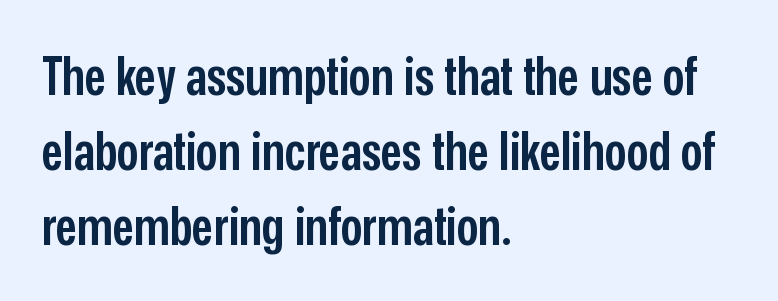
The image shows 54 px semibold, condensed sans-serif type, upright; set left-aligned, normal line spacing (1.39x), normal letter spacing, not underlined; low stroke contrast and a medium x-height.
